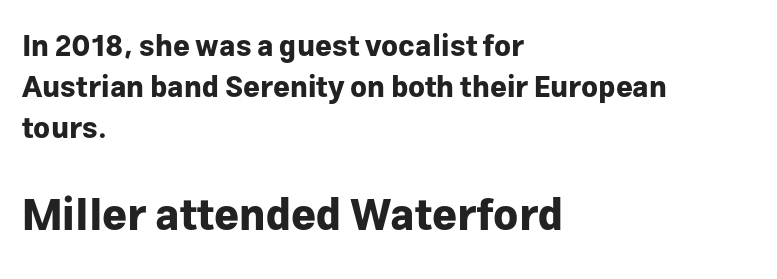
{"serif": "no", "italic": "no", "bold": "yes", "weight": "bold", "width": "normal", "stroke_contrast": "low", "x_height": "medium", "monospaced": "no", "underline": "no", "align": "left", "line_spacing": "normal", "line_spacing_ratio": 1.41, "letter_spacing": "normal", "letter_spacing_em": 0.0, "larger_block": "second", "size_ratio": 1.48, "glyph_px": 43}
